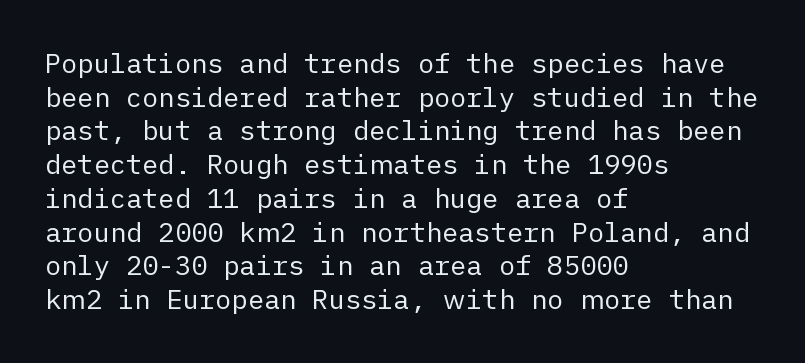
{"italic": "no", "bold": "no", "underline": "no", "align": "left", "line_spacing": "normal", "line_spacing_ratio": 1.25, "letter_spacing": "normal", "letter_spacing_em": 0.0, "glyph_px": 27}
